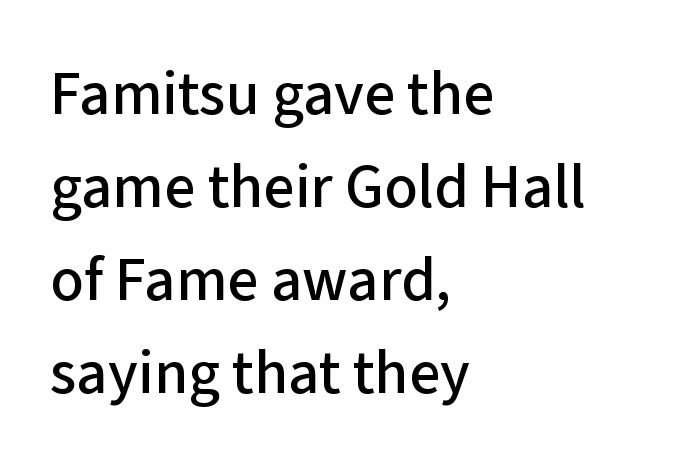
The image shows 62 px sans-serif type, upright; set left-aligned, normal line spacing (1.5x), normal letter spacing, not underlined; low stroke contrast and a medium x-height.
